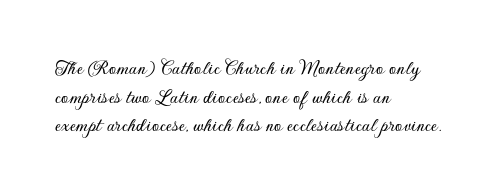
The image shows 21 px text type; set left-aligned, normal line spacing (1.36x), normal letter spacing, not underlined.
